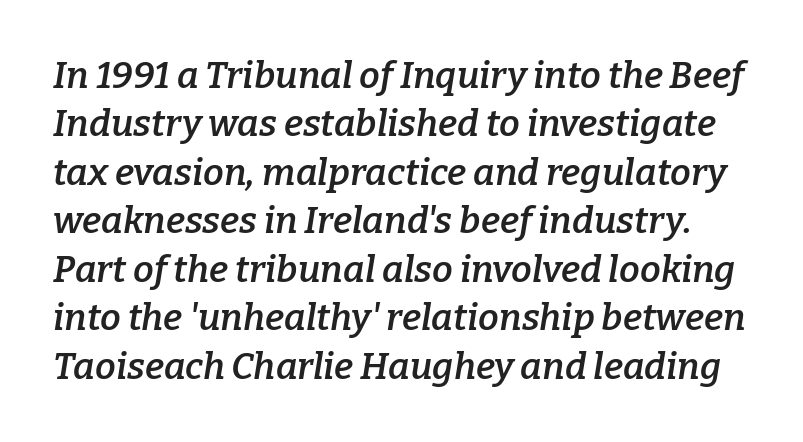
Q: Is the text bold? A: Semi-bold.
Q: Is the text italic (slanted)? A: Yes, it leans right by about 9 degrees.
Q: Is the typeface a serif or a sans-serif typeface? A: Serif.
Q: Is the text underlined? A: No.
Q: Is the spacing between letters normal or unusually wide? A: Normal.
Q: Is the spacing between lines tight, normal or loose? A: Normal.
Q: Width (condensed, normal, or wide)? A: Normal.
Q: Stroke contrast? A: Low.
Q: x-height? A: Medium.
Q: Monospaced? A: No.
